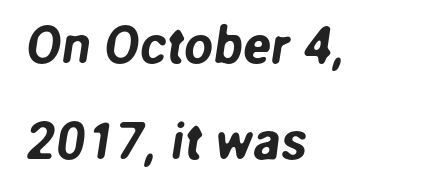
The image shows 52 px sans-serif type; set left-aligned, line spacing 1.84x, normal letter spacing, not underlined; low stroke contrast and a medium x-height.
